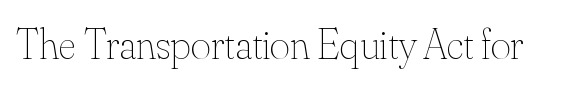
{"italic": "no", "bold": "no", "weight": "thin", "width": "normal", "stroke_contrast": "medium", "x_height": "small", "monospaced": "no", "underline": "no", "letter_spacing": "normal", "letter_spacing_em": 0.0, "glyph_px": 43}
